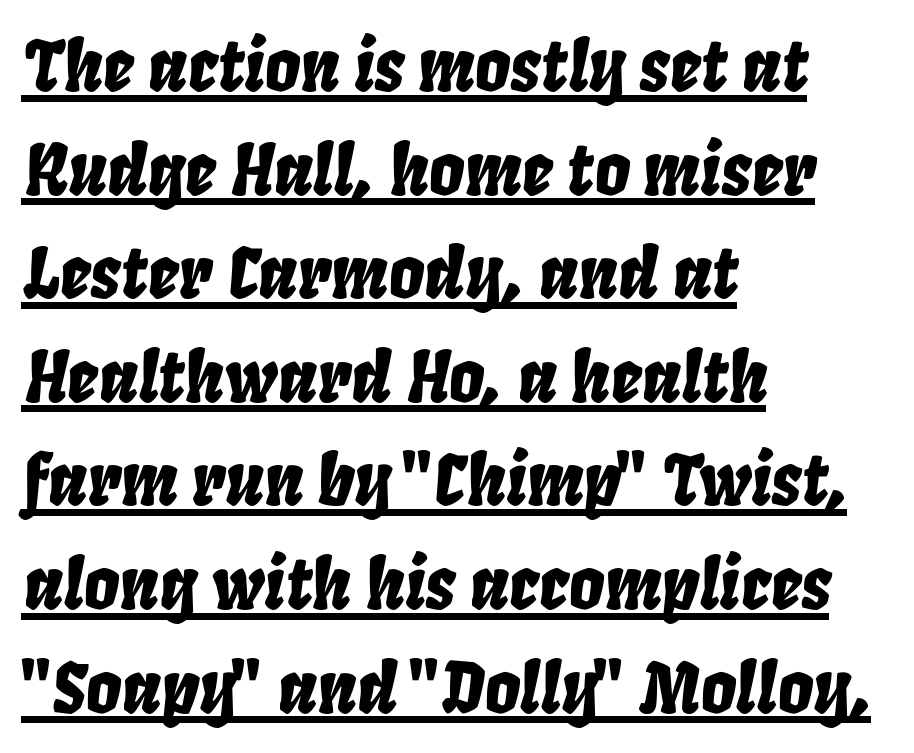
In terms of leading, this rendering sits right in the middle. Look at the tracking — it's just the regular setting, nothing added. This sample carries an underscore along the baseline area. Spacing verdict: proportional, widths tailored to each character. Reading down the block, your eye returns to a fixed left position each line.
